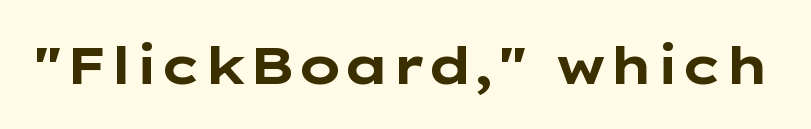
Q: Is the text bold? A: Yes.
Q: Is the text italic (slanted)? A: No, it is upright.
Q: Is the typeface a serif or a sans-serif typeface? A: Sans-serif.
Q: Is the text underlined? A: No.
Q: Is the spacing between letters normal or unusually wide? A: Normal.
Q: Width (condensed, normal, or wide)? A: Wide.
Q: Stroke contrast? A: Low.
Q: x-height? A: Medium.
Q: Monospaced? A: No.
